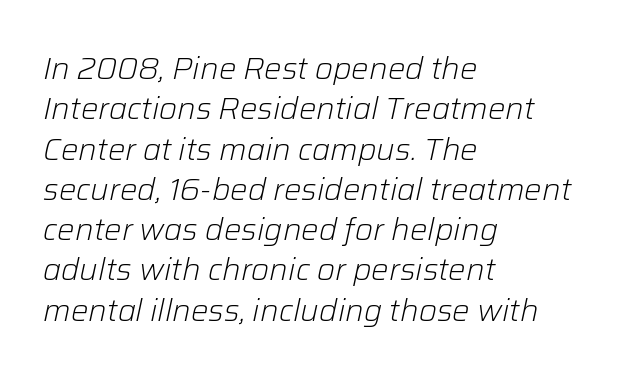
Q: Is the text bold? A: No.
Q: Is the text italic (slanted)? A: Yes, it leans right by about 12 degrees.
Q: Is the text underlined? A: No.
Q: How is the paragraph aligned? A: Left-aligned.
Q: Is the spacing between letters normal or unusually wide? A: Normal.
Q: Is the spacing between lines tight, normal or loose? A: Normal.
Q: Width (condensed, normal, or wide)? A: Normal.
Q: Stroke contrast? A: Low.
Q: x-height? A: Medium.
Q: Monospaced? A: No.
